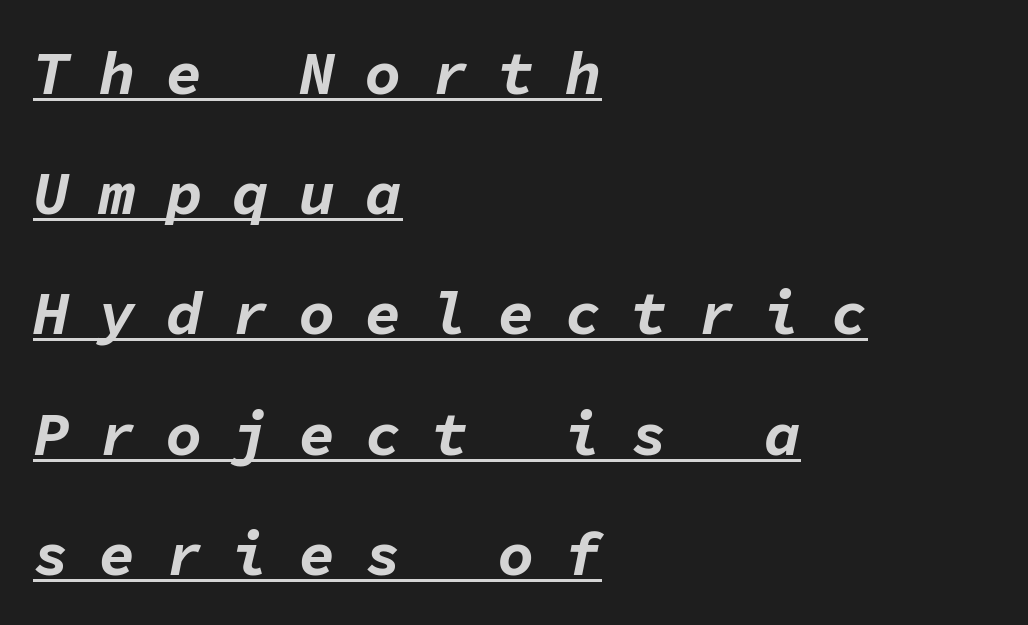
Q: Is the text bold? A: Yes.
Q: Is the text italic (slanted)? A: Yes, it leans right by about 11 degrees.
Q: Is the text underlined? A: Yes.
Q: How is the paragraph aligned? A: Left-aligned.
Q: Is the spacing between letters normal or unusually wide? A: Unusually wide.
Q: Is the spacing between lines tight, normal or loose? A: Loose.
Q: Width (condensed, normal, or wide)? A: Normal.
Q: Stroke contrast? A: Low.
Q: x-height? A: Medium.
Q: Monospaced? A: Yes.
